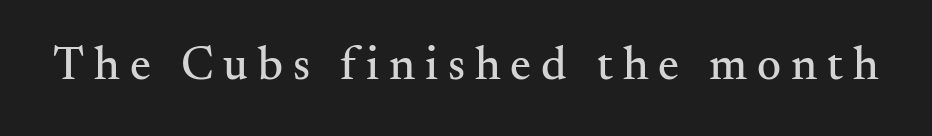
Think of a printed novel: that variable character pitch is what you see here. Letters rest on an invisible, unmarked baseline. The type family on display is of the serif kind. When letters stand straight like this, we call the style roman or upright. Glyph-to-glyph distance is far greater than everyday printed text.
